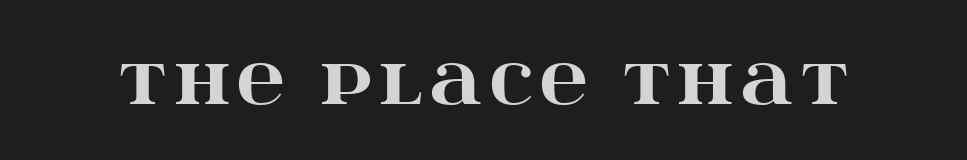
{"serif": "yes", "italic": "no", "bold": "yes", "weight": "heavy", "width": "wide", "stroke_contrast": "high", "x_height": "large", "monospaced": "no", "underline": "no", "glyph_px": 66}
